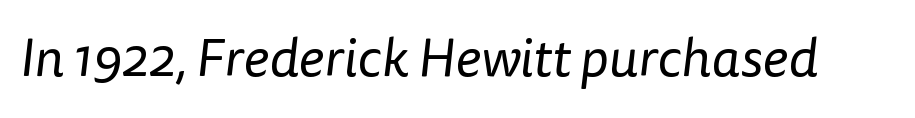
{"serif": "no", "bold": "no", "weight": "regular", "width": "normal", "stroke_contrast": "low", "x_height": "medium", "monospaced": "no", "underline": "no", "letter_spacing": "normal", "letter_spacing_em": 0.0, "glyph_px": 54}
